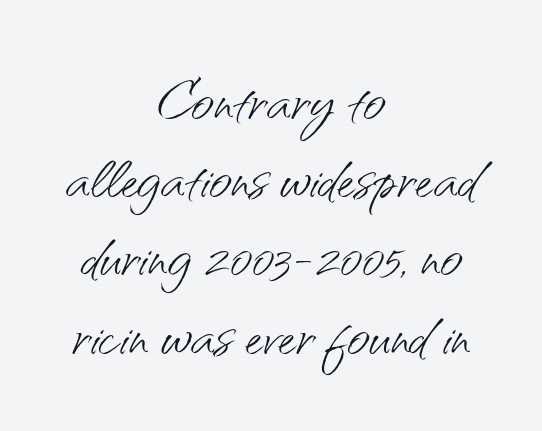
The image shows 79 px light sans-serif type; set centered, tight line spacing (0.99x), normal letter spacing, not underlined; medium stroke contrast and a small x-height.
